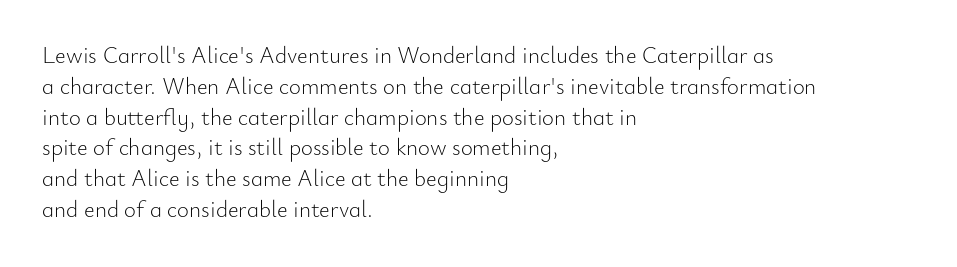
Descenders are the only things crossing below the line. The font sits on the lighter half of the weight spectrum, regular included. Does the copy run flush right? No — it runs flush left. Vertically, the passage feels balanced, rows spaced as you'd expect.
